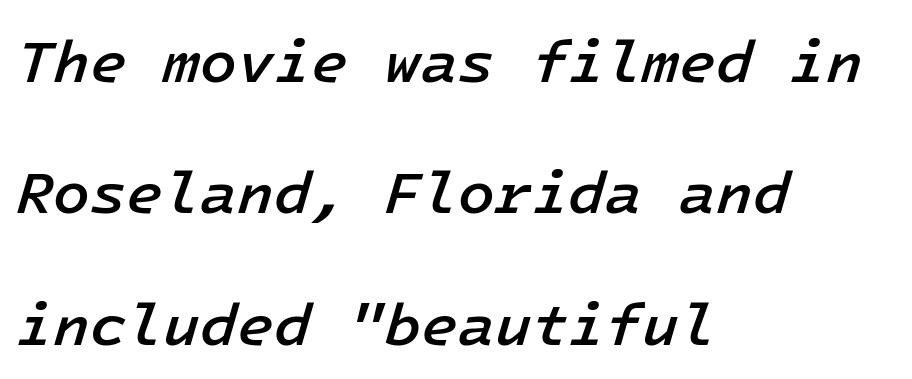
The image shows 60 px semibold type, italic (leaning right); set left-aligned, loose line spacing (2.19x), normal letter spacing, not underlined; low stroke contrast and a medium x-height.
